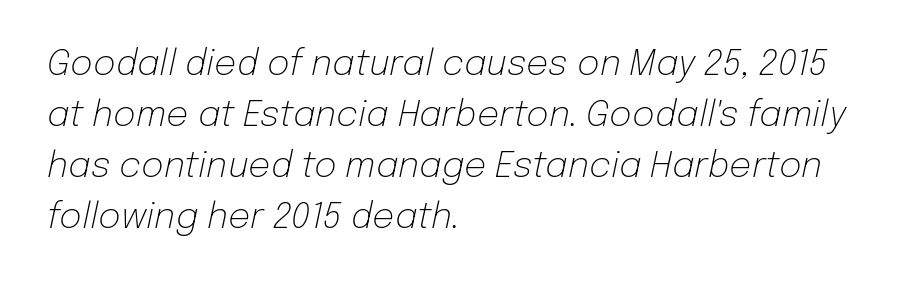
Q: Is the text bold? A: No.
Q: Is the text italic (slanted)? A: Yes, it leans right by about 12 degrees.
Q: Is the text underlined? A: No.
Q: How is the paragraph aligned? A: Left-aligned.
Q: Is the spacing between letters normal or unusually wide? A: Normal.
Q: Is the spacing between lines tight, normal or loose? A: Normal.
Q: Width (condensed, normal, or wide)? A: Normal.
Q: Stroke contrast? A: Low.
Q: x-height? A: Medium.
Q: Monospaced? A: No.
